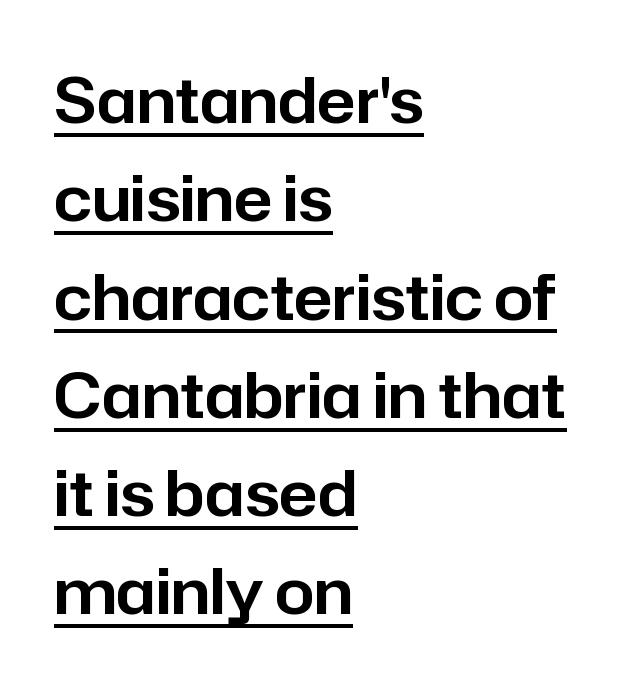
This sample uses a sans-serif face. Caption: lettering with a line underneath. Leading: standard. This sample uses plain, unmodified letter spacing. The lines in this sample share a left origin and differ only in where they stop.
